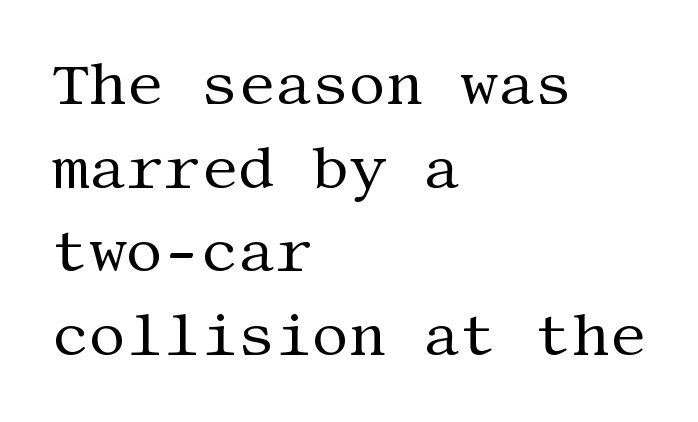
Standard letterfit; no display-style spreading of the glyphs. What kind of face is this? One with serifs. A typesetter would mark this as roman, not italic. Vertical spacing — default. Caption: face not bold, strokes unweighted. Underlining? Definitely not there.
